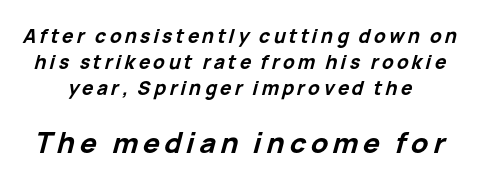
{"italic": "yes", "lean": "right", "slant_degrees": 15, "bold": "yes", "weight": "bold", "width": "normal", "stroke_contrast": "low", "x_height": "medium", "monospaced": "no", "underline": "no", "line_spacing": "normal", "line_spacing_ratio": 1.38, "larger_block": "second", "size_ratio": 1.47, "glyph_px": 28}
